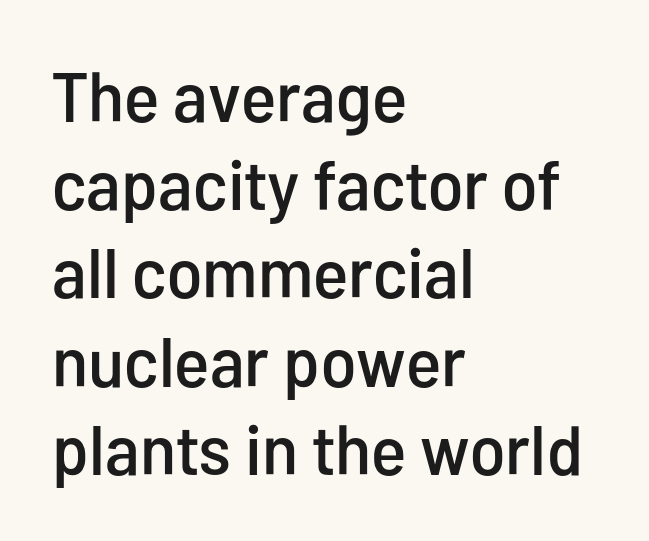
Q: Is the text italic (slanted)? A: No, it is upright.
Q: Is the typeface a serif or a sans-serif typeface? A: Sans-serif.
Q: Is the text underlined? A: No.
Q: How is the paragraph aligned? A: Left-aligned.
Q: Is the spacing between letters normal or unusually wide? A: Normal.
Q: Is the spacing between lines tight, normal or loose? A: Normal.
Q: Width (condensed, normal, or wide)? A: Condensed.
Q: Stroke contrast? A: Low.
Q: x-height? A: Medium.
Q: Monospaced? A: No.
